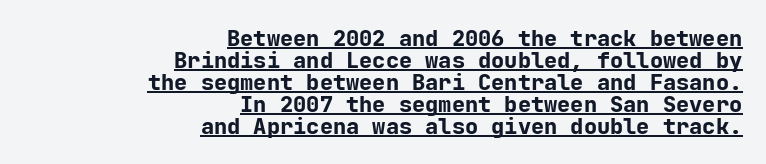
Q: Is the text bold? A: Yes.
Q: Is the text italic (slanted)? A: No, it is upright.
Q: Is the text underlined? A: Yes.
Q: How is the paragraph aligned? A: Right-aligned.
Q: Is the spacing between letters normal or unusually wide? A: Normal.
Q: Is the spacing between lines tight, normal or loose? A: Tight.
